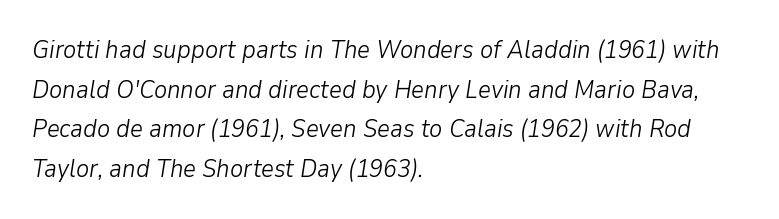
Q: Is the text bold? A: No.
Q: Is the text italic (slanted)? A: Yes, it leans right by about 9 degrees.
Q: Is the text underlined? A: No.
Q: How is the paragraph aligned? A: Left-aligned.
Q: Is the spacing between letters normal or unusually wide? A: Normal.
Q: Is the spacing between lines tight, normal or loose? A: Normal.
